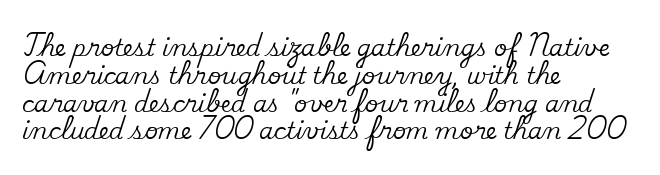
The image shows 23 px text type; set left-aligned, line spacing 1.21x, normal letter spacing, not underlined.
